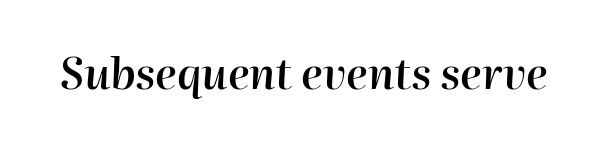
The image shows 43 px semibold type, italic (leaning right); set normal letter spacing, not underlined; high stroke contrast and a medium x-height.
